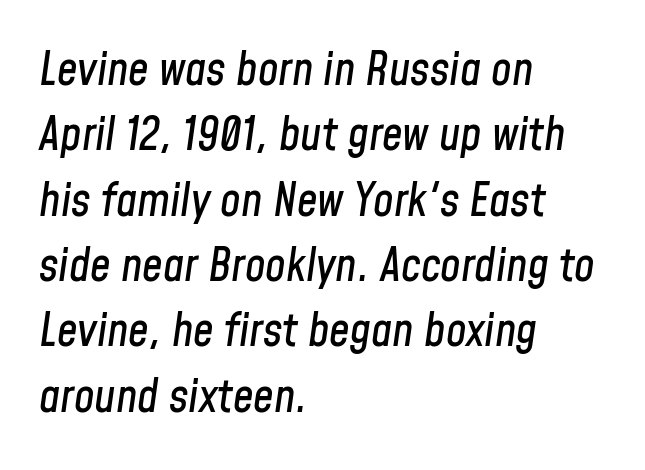
Default kerning and tracking; the words read as compact shapes. Spacing verdict: proportional, widths tailored to each character. The typesetter chose a ragged-right arrangement here. Reading down the column, the eye jumps a familiar distance to each next line.
